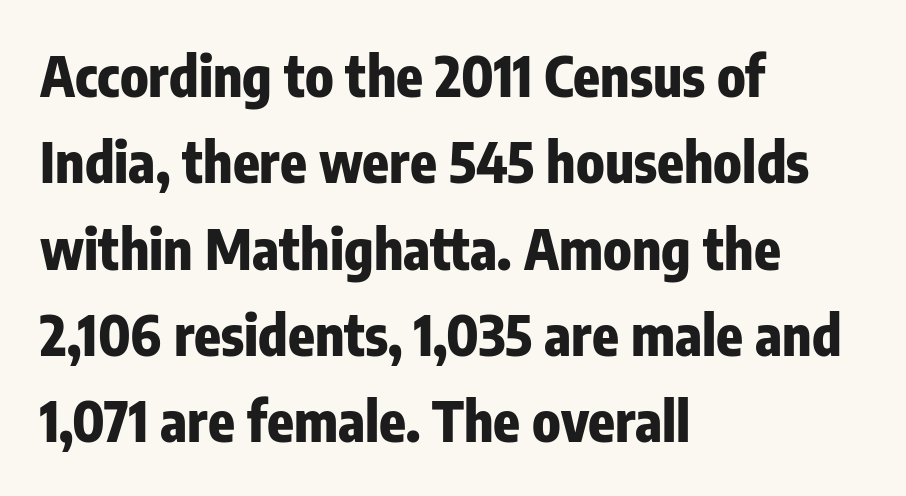
The rendering shows plain stroke endings on the letterforms — a sans-serif design. A typesetter would call this proportional, since set widths differ per character. Each word holds together tightly as a unit, with standard inter-letter gaps. Interline gaps are of average width in this sample.
